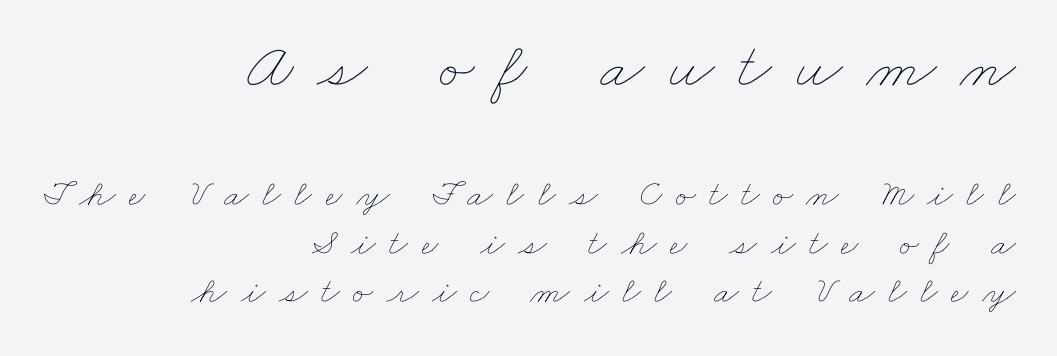
This sample has the flowing, uneven cadence of proportional lettering. Note: larger setting up top, smaller setting below. The designer left line spacing at the default. Only glyphs here, with clear space below each row. This sample is right-justified, so line beginnings fall wherever the words allow. The cut favours lightness, reaching ordinary text weight at its darkest.
